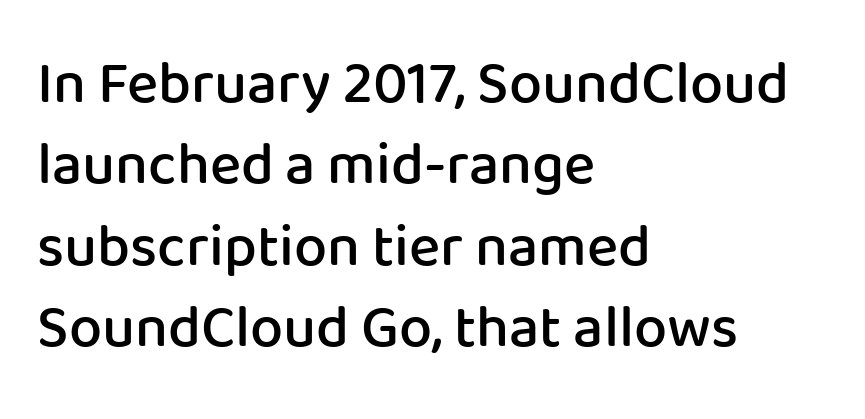
The image shows 59 px semibold sans-serif type, upright; set left-aligned, normal line spacing (1.38x), normal letter spacing, not underlined; low stroke contrast and a medium x-height.
